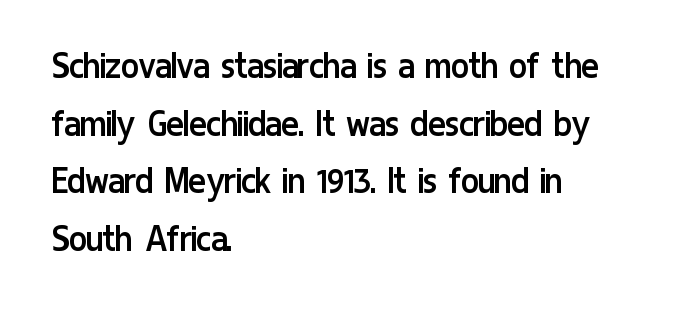
The image shows 42 px regular-weight, condensed sans-serif type, upright; set left-aligned, normal line spacing (1.37x), normal letter spacing, not underlined; low stroke contrast and a medium x-height.
